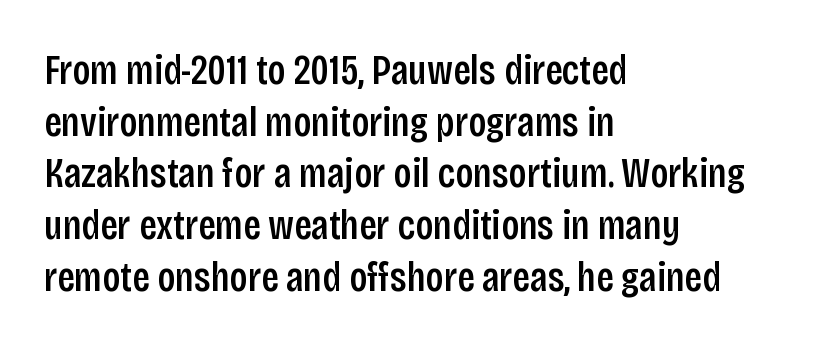
You could not count columns in this text — the font is proportionally spaced. Does extra space separate the letters? No, they use regular spacing. Observe the absence of serifs on each vertical stroke in this sample. This rendering uses left alignment, leaving the right contour irregular. Tall strokes in this sample are plumb rather than angled.
